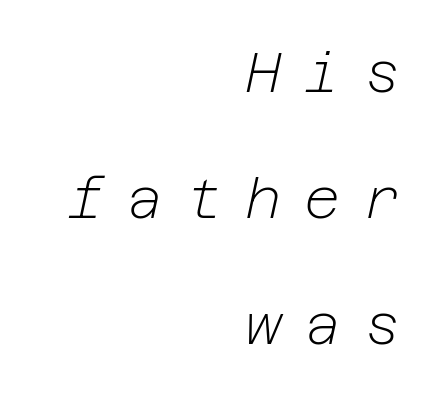
The image shows 56 px light type, italic (leaning right); set right-aligned, loose line spacing (2.25x), unusually wide letter spacing (+0.41 em), not underlined; low stroke contrast and a medium x-height.
